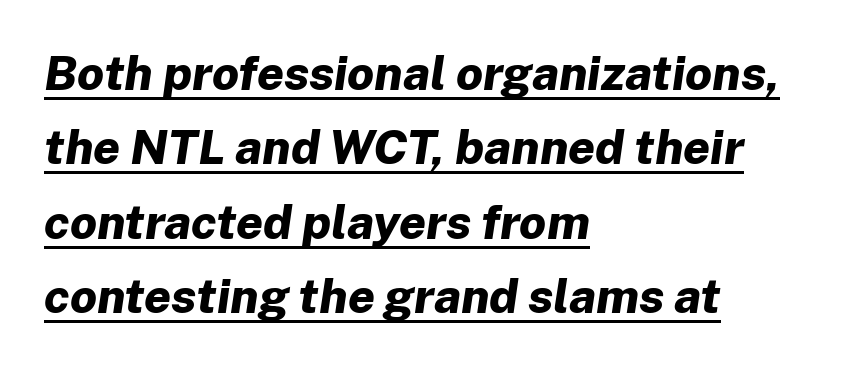
The image shows 48 px bold type, italic (leaning right); set left-aligned, normal line spacing (1.55x), normal letter spacing, underlined; low stroke contrast and a medium x-height.
